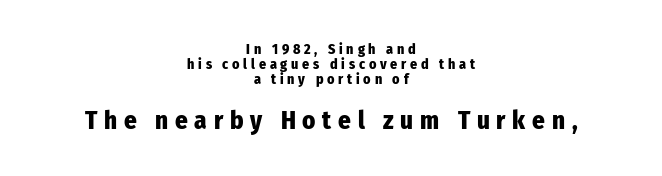
The image shows 25 px bold type, upright; set centered, tight line spacing (1.06x), unusually wide letter spacing (+0.27 em), not underlined; the second (bottom) block is 1.79x larger.
